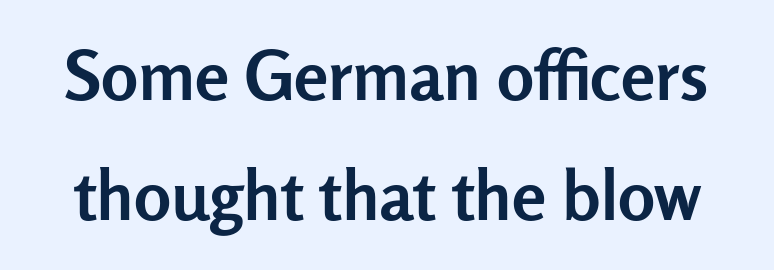
The image shows 69 px semibold sans-serif type, upright; set line spacing 1.74x, normal letter spacing, not underlined; low stroke contrast and a medium x-height.
